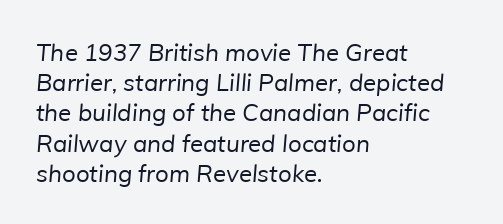
{"bold": "no", "underline": "no", "align": "left", "line_spacing": "normal", "line_spacing_ratio": 1.26, "letter_spacing": "normal", "letter_spacing_em": 0.0, "glyph_px": 24}
